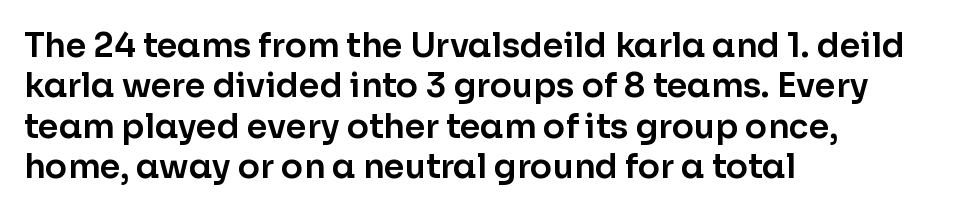
Q: Is the text italic (slanted)? A: No, it is upright.
Q: Is the typeface a serif or a sans-serif typeface? A: Sans-serif.
Q: Is the text underlined? A: No.
Q: How is the paragraph aligned? A: Left-aligned.
Q: Is the spacing between letters normal or unusually wide? A: Normal.
Q: Width (condensed, normal, or wide)? A: Normal.
Q: Stroke contrast? A: Low.
Q: x-height? A: Medium.
Q: Monospaced? A: No.
